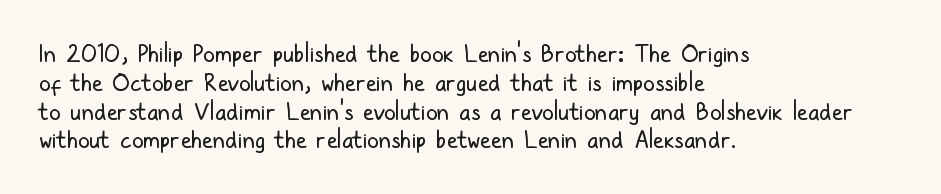
Q: Is the text bold? A: No.
Q: Is the text italic (slanted)? A: No, it is upright.
Q: Is the text underlined? A: No.
Q: How is the paragraph aligned? A: Left-aligned.
Q: Is the spacing between letters normal or unusually wide? A: Normal.
